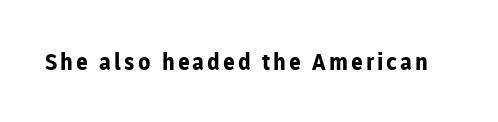
The image shows 23 px bold type, upright; set not underlined.
